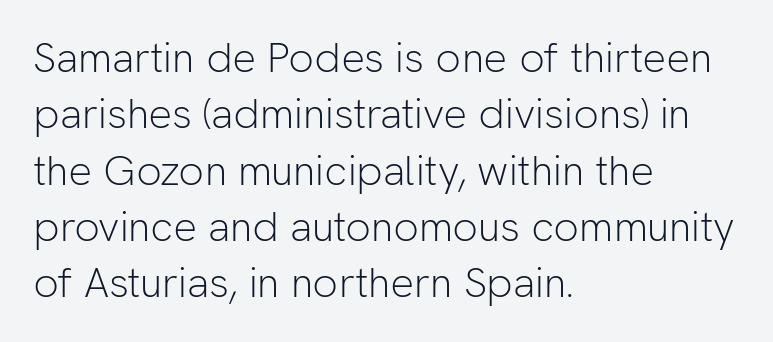
{"serif": "no", "italic": "no", "bold": "no", "weight": "light", "width": "normal", "stroke_contrast": "low", "x_height": "medium", "monospaced": "no", "underline": "no", "align": "left", "line_spacing": "normal", "line_spacing_ratio": 1.34, "letter_spacing": "normal", "letter_spacing_em": 0.0, "glyph_px": 42}
